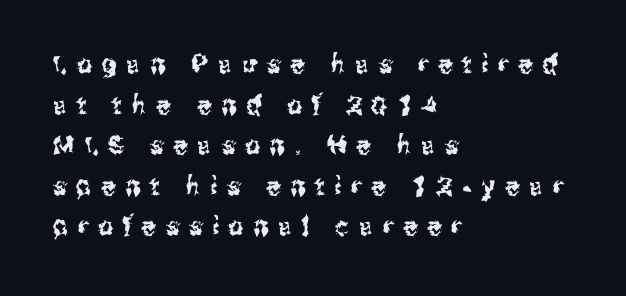
Q: Is the text italic (slanted)? A: No, it is upright.
Q: Is the text underlined? A: No.
Q: How is the paragraph aligned? A: Left-aligned.
Q: Is the spacing between letters normal or unusually wide? A: Unusually wide.
Q: Is the spacing between lines tight, normal or loose? A: Normal.
